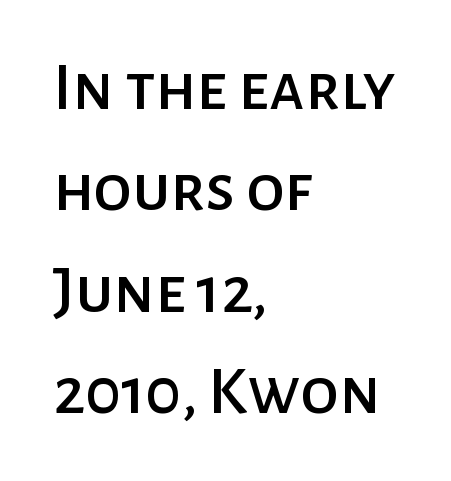
{"serif": "no", "italic": "no", "width": "normal", "stroke_contrast": "low", "x_height": "medium", "monospaced": "no", "underline": "no", "align": "left", "line_spacing": "normal", "line_spacing_ratio": 1.47, "letter_spacing": "normal", "letter_spacing_em": 0.0, "glyph_px": 69}
